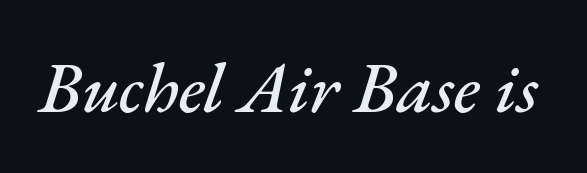
{"italic": "yes", "lean": "right", "slant_degrees": 17, "width": "normal", "stroke_contrast": "medium", "x_height": "small", "monospaced": "no", "underline": "no", "letter_spacing": "normal", "letter_spacing_em": 0.0, "glyph_px": 72}
